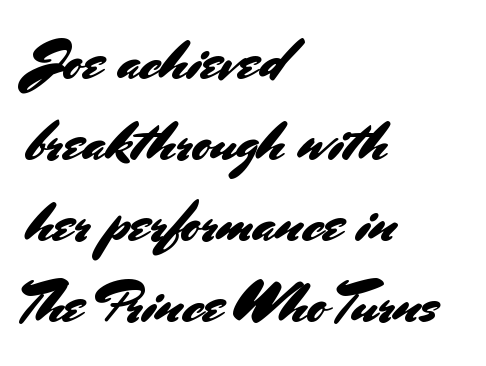
Compared with a centered layout, this one pins lines to the left instead. Evenly set lines give the paragraph a standard silhouette. Character widths vary here, with narrow letters taking less room than wide ones. Honestly, the letter spacing is just normal — you wouldn't notice it. A bare baseline throughout the passage.
